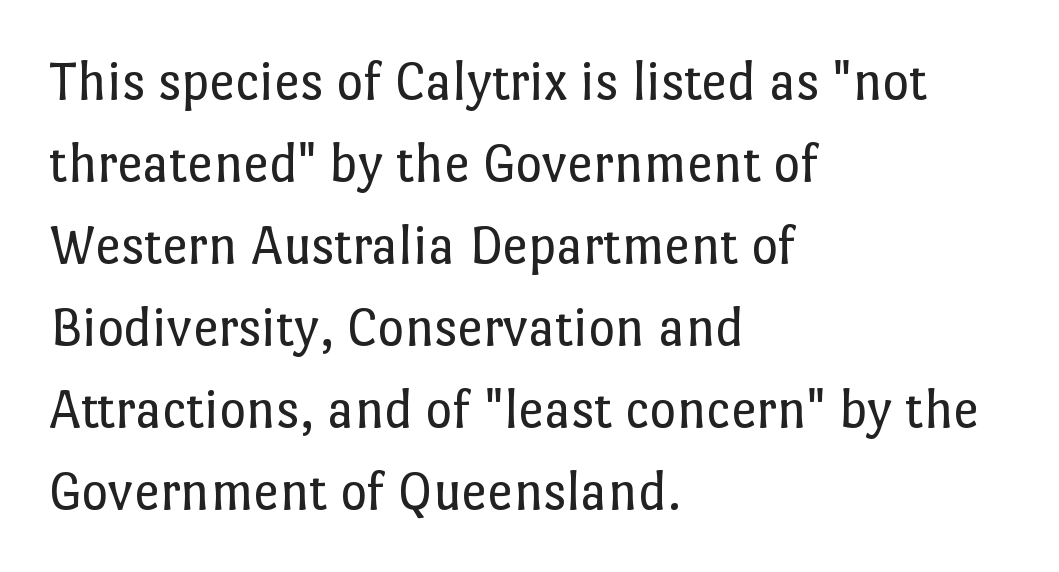
Q: Is the text bold? A: No.
Q: Is the text italic (slanted)? A: No, it is upright.
Q: Is the text underlined? A: No.
Q: How is the paragraph aligned? A: Left-aligned.
Q: Is the spacing between letters normal or unusually wide? A: Normal.
Q: Is the spacing between lines tight, normal or loose? A: Normal.
Q: Width (condensed, normal, or wide)? A: Normal.
Q: Stroke contrast? A: Low.
Q: x-height? A: Medium.
Q: Monospaced? A: No.
